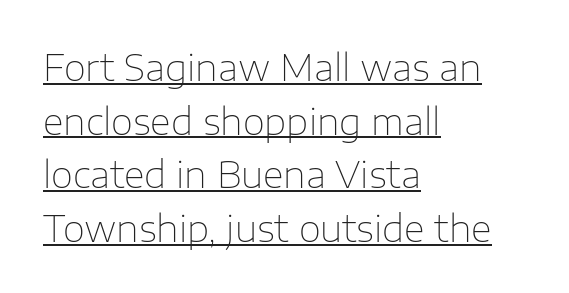
{"serif": "no", "italic": "no", "bold": "no", "weight": "thin", "width": "normal", "stroke_contrast": "low", "x_height": "medium", "monospaced": "no", "underline": "yes", "align": "left", "line_spacing": "normal", "line_spacing_ratio": 1.49, "letter_spacing": "normal", "letter_spacing_em": 0.0, "glyph_px": 36}
